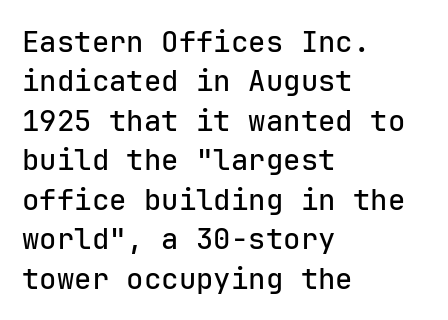
Q: Is the text italic (slanted)? A: No, it is upright.
Q: Is the typeface a serif or a sans-serif typeface? A: Sans-serif.
Q: Is the text underlined? A: No.
Q: How is the paragraph aligned? A: Left-aligned.
Q: Is the spacing between letters normal or unusually wide? A: Normal.
Q: Is the spacing between lines tight, normal or loose? A: Normal.
Q: Width (condensed, normal, or wide)? A: Normal.
Q: Stroke contrast? A: Low.
Q: x-height? A: Medium.
Q: Monospaced? A: Yes.
